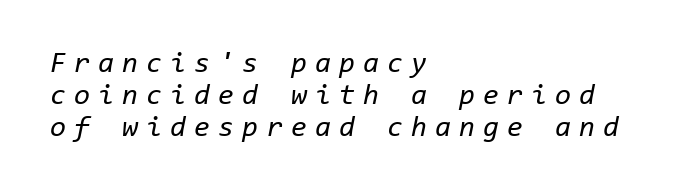
Q: Is the text bold? A: No.
Q: Is the text italic (slanted)? A: Yes, it leans right by about 11 degrees.
Q: Is the text underlined? A: No.
Q: How is the paragraph aligned? A: Left-aligned.
Q: Is the spacing between letters normal or unusually wide? A: Unusually wide.
Q: Is the spacing between lines tight, normal or loose? A: Tight.
Q: Width (condensed, normal, or wide)? A: Normal.
Q: Stroke contrast? A: Low.
Q: x-height? A: Medium.
Q: Monospaced? A: Yes.
